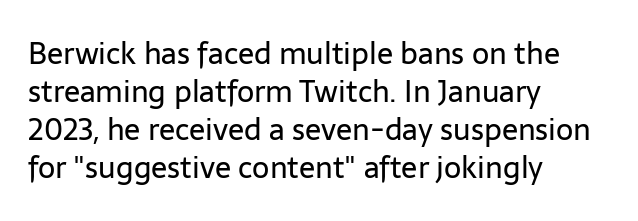
{"serif": "no", "italic": "no", "bold": "no", "weight": "regular", "width": "normal", "stroke_contrast": "low", "x_height": "medium", "monospaced": "no", "underline": "no", "align": "left", "line_spacing": "normal", "line_spacing_ratio": 1.27, "letter_spacing": "normal", "letter_spacing_em": 0.0, "glyph_px": 30}
